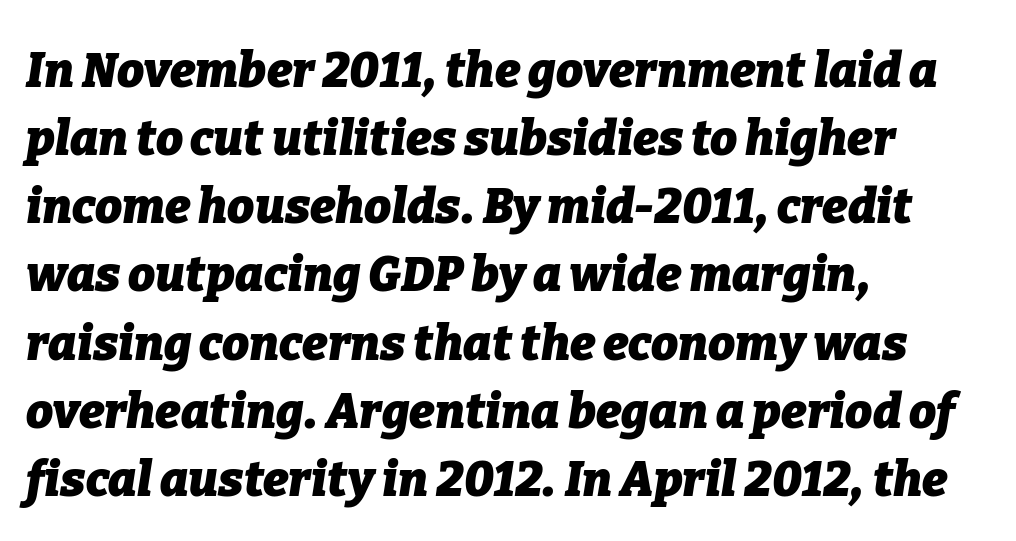
{"italic": "yes", "lean": "right", "slant_degrees": 9, "bold": "yes", "weight": "heavy", "width": "normal", "stroke_contrast": "low", "x_height": "medium", "monospaced": "no", "underline": "no", "align": "left", "line_spacing": "normal", "line_spacing_ratio": 1.42, "letter_spacing": "normal", "letter_spacing_em": 0.0, "glyph_px": 48}
